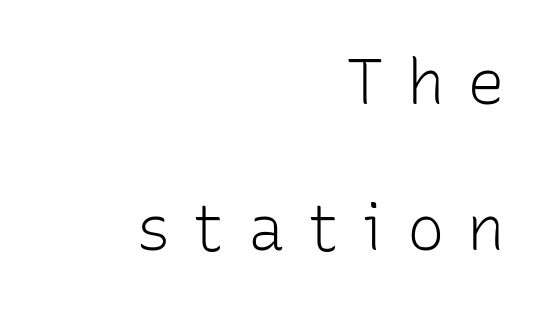
The image shows 63 px light sans-serif type, upright; set right-aligned, loose line spacing (2.31x), unusually wide letter spacing (+0.36 em), not underlined; low stroke contrast and a medium x-height.
